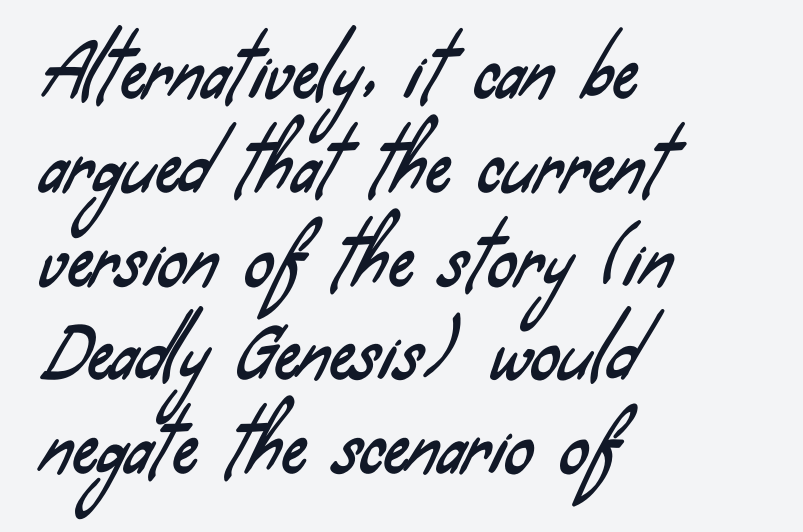
Students, note that the glyphs here touch the page at normal intervals. Every row of glyphs begins at an identical x-position on the left. Line spacing here is normal. These lines are rendered in a variable-pitch font. Check where the strokes stop: nothing finishes them off — pure sans.
